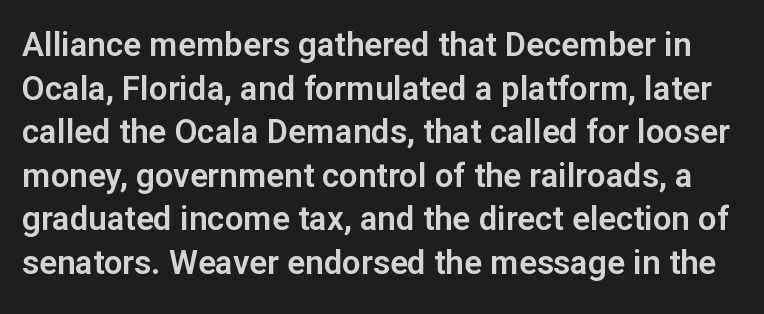
A typesetter would label this face a sans. Caption: standard tracking, unaltered. Each letter keeps its own natural width here, so spacing adapts to shape. One glance says typical: line gaps are just what's usual.
